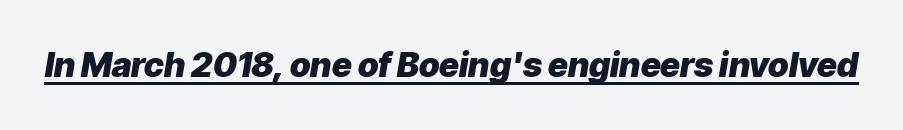
{"italic": "yes", "lean": "right", "slant_degrees": 9, "bold": "yes", "weight": "heavy", "width": "normal", "stroke_contrast": "low", "x_height": "medium", "monospaced": "no", "underline": "yes", "letter_spacing": "normal", "letter_spacing_em": 0.0, "glyph_px": 34}
